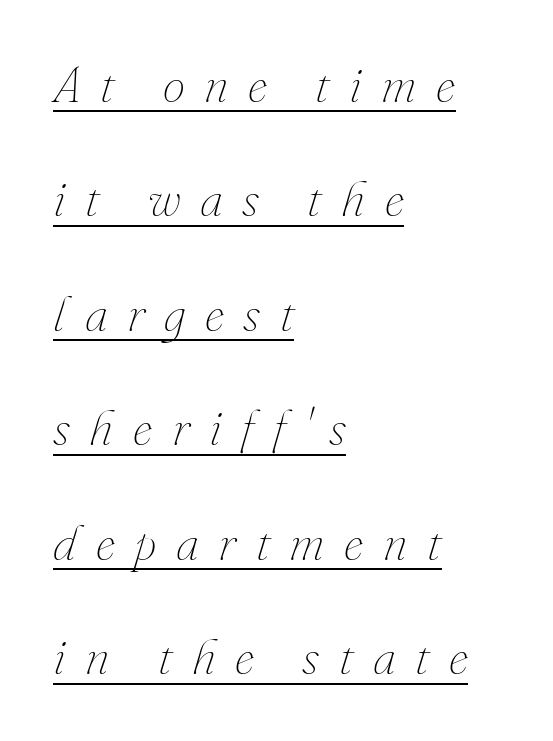
Q: Is the text bold? A: No.
Q: Is the text italic (slanted)? A: Yes, it leans right by about 16 degrees.
Q: Is the text underlined? A: Yes.
Q: How is the paragraph aligned? A: Left-aligned.
Q: Is the spacing between letters normal or unusually wide? A: Unusually wide.
Q: Is the spacing between lines tight, normal or loose? A: Loose.
Q: Width (condensed, normal, or wide)? A: Normal.
Q: Stroke contrast? A: Medium.
Q: x-height? A: Small.
Q: Monospaced? A: No.
